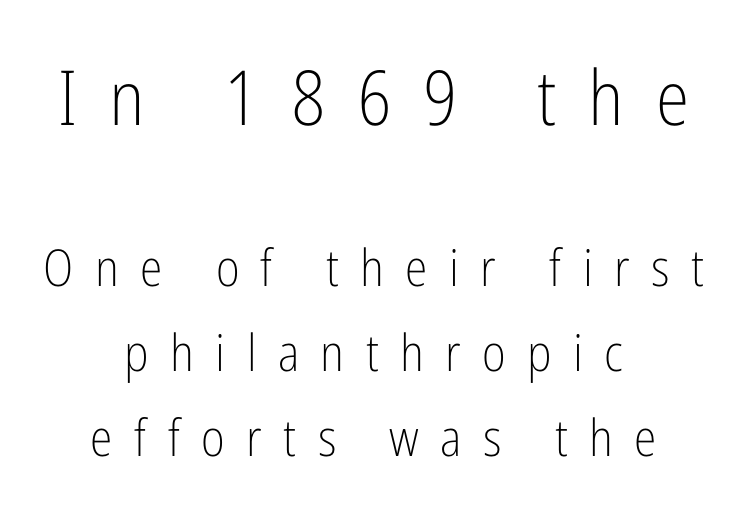
{"serif": "no", "italic": "no", "bold": "no", "weight": "light", "width": "condensed", "stroke_contrast": "low", "x_height": "medium", "monospaced": "no", "underline": "no", "align": "center", "line_spacing": "normal", "line_spacing_ratio": 1.67, "letter_spacing": "wide", "letter_spacing_em": 0.42, "larger_block": "first", "size_ratio": 1.49, "glyph_px": 76}
